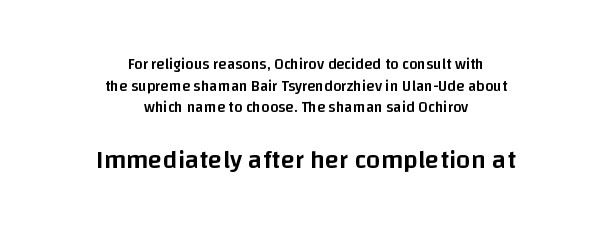
Q: Is the text bold? A: Semi-bold.
Q: Is the text italic (slanted)? A: No, it is upright.
Q: Is the text underlined? A: No.
Q: How is the paragraph aligned? A: Centered.
Q: Is the spacing between letters normal or unusually wide? A: Normal.
Q: Is the spacing between lines tight, normal or loose? A: Normal.
Q: Which block of text is set in a larger size, the first (top) or the second (bottom)? A: The second (bottom) one.
